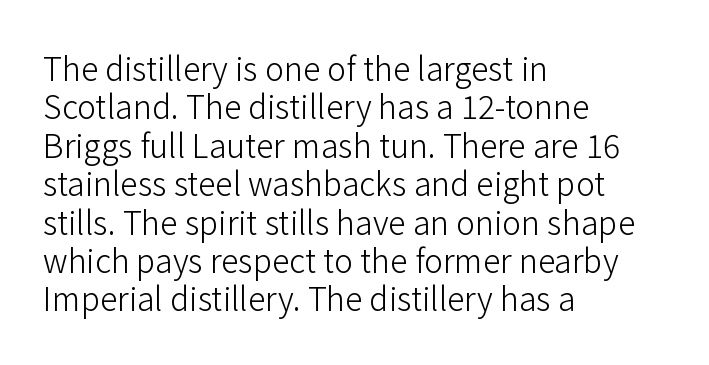
The image shows 32 px light sans-serif type, upright; set left-aligned, line spacing 1.2x, normal letter spacing, not underlined; low stroke contrast and a medium x-height.
